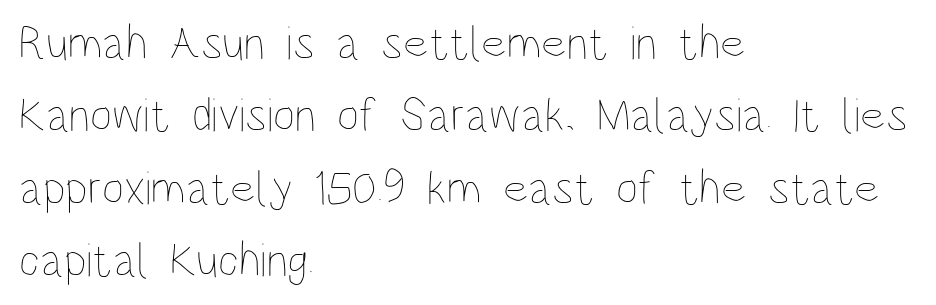
Leading matches the norm, producing a regular column. No letter is thick-stroked: the sample isn't bold. Unmarked baselines from the first word to the last. Inter-character spacing is left at the font's built-in metrics. Posture: upright roman. Is this a fixed-width face? No — the glyphs have proportional, varying widths.
